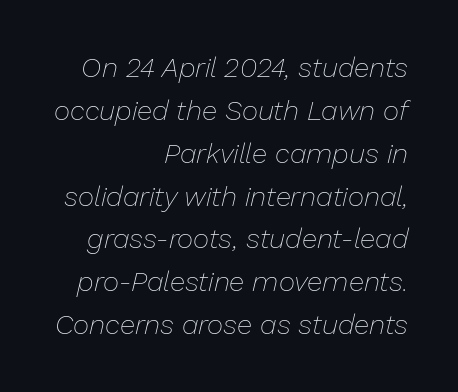
Glance below the letters and you will spot only blank space. In terms of posture, this sample is oblique. The lines in this sample share a right terminus and differ only in where they begin. Do the characters align in a grid? No, the font is proportional. Regular leading. Honestly, the letter spacing is just normal — you wouldn't notice it.
